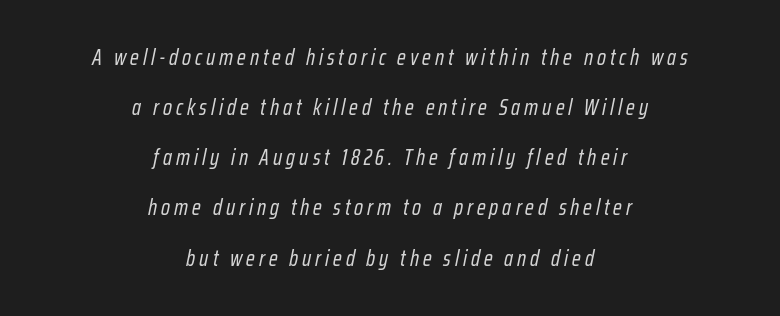
{"italic": "yes", "lean": "right", "slant_degrees": 12, "bold": "no", "underline": "no", "align": "center", "line_spacing": "loose", "line_spacing_ratio": 2.28, "glyph_px": 22}
